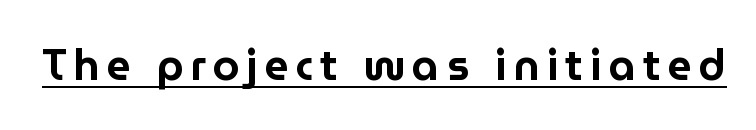
The image shows 43 px sans-serif type, upright; set underlined; low stroke contrast and a medium x-height.
